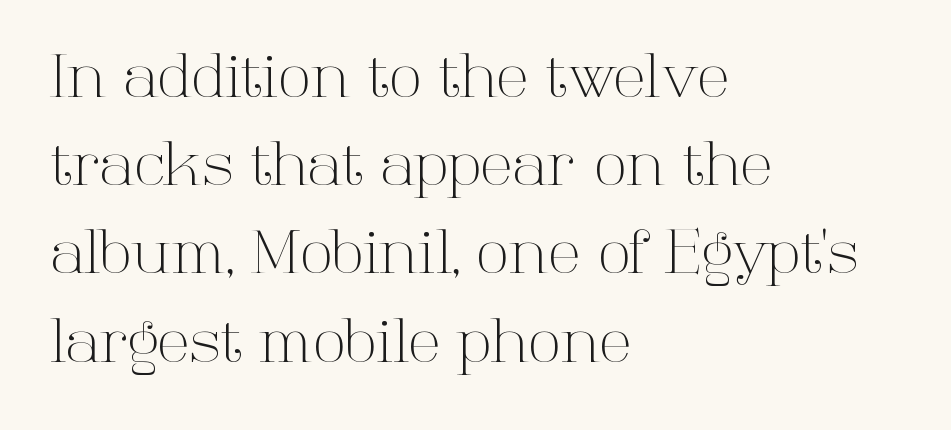
The image shows 60 px light serif type, upright; set left-aligned, normal line spacing (1.47x), normal letter spacing, not underlined; high stroke contrast and a medium x-height.
